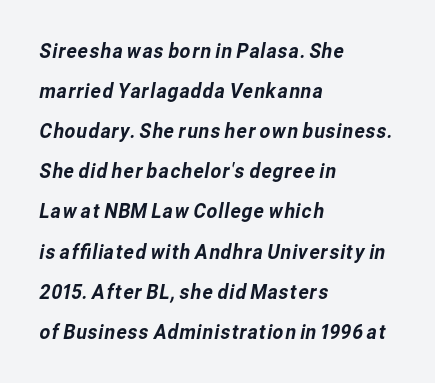
Q: Is the text underlined? A: No.
Q: How is the paragraph aligned? A: Left-aligned.
Q: Is the spacing between letters normal or unusually wide? A: Normal.
Q: Is the spacing between lines tight, normal or loose? A: Loose.
